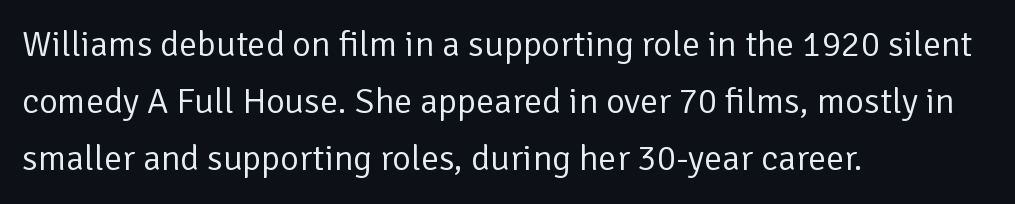
{"serif": "no", "italic": "no", "bold": "no", "weight": "regular", "width": "normal", "stroke_contrast": "low", "x_height": "medium", "monospaced": "no", "underline": "no", "align": "left", "line_spacing": "normal", "line_spacing_ratio": 1.59, "letter_spacing": "normal", "letter_spacing_em": 0.0, "glyph_px": 36}
